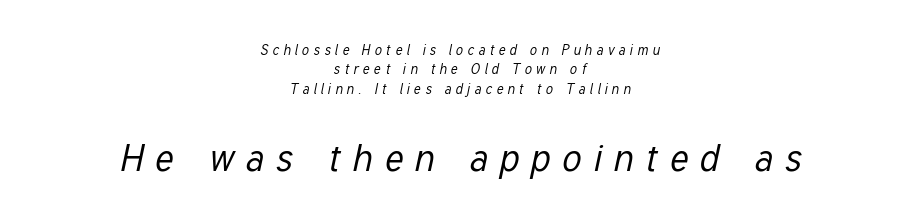
{"italic": "yes", "lean": "right", "slant_degrees": 12, "bold": "no", "weight": "regular", "width": "condensed", "stroke_contrast": "low", "x_height": "medium", "monospaced": "no", "underline": "no", "align": "center", "line_spacing": "normal", "line_spacing_ratio": 1.38, "letter_spacing": "wide", "letter_spacing_em": 0.31, "larger_block": "second", "size_ratio": 2.71, "glyph_px": 38}
